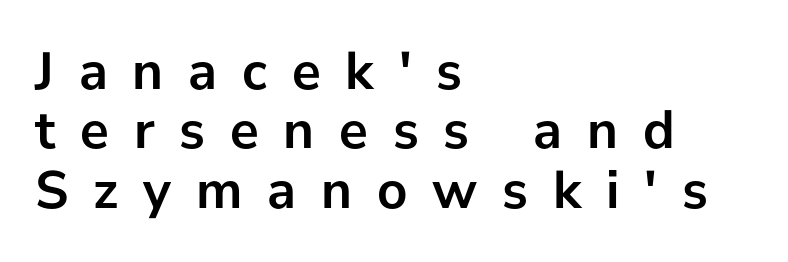
Q: Is the text bold? A: Yes.
Q: Is the text italic (slanted)? A: No, it is upright.
Q: Is the typeface a serif or a sans-serif typeface? A: Sans-serif.
Q: Is the text underlined? A: No.
Q: How is the paragraph aligned? A: Left-aligned.
Q: Is the spacing between letters normal or unusually wide? A: Unusually wide.
Q: Is the spacing between lines tight, normal or loose? A: Tight.
Q: Width (condensed, normal, or wide)? A: Normal.
Q: Stroke contrast? A: Low.
Q: x-height? A: Medium.
Q: Monospaced? A: No.
